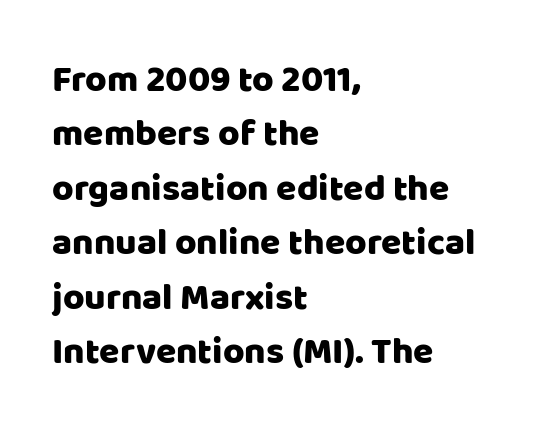
Every stem runs plumb, perpendicular to the baseline. The space directly below the letters is spotless. The designer went with a sans here, leaving each stem footless. Students, note that the glyphs here touch the page at normal intervals. Character widths vary here, with narrow letters taking less room than wide ones. The passage shown stacks its lines at a standard gap.
